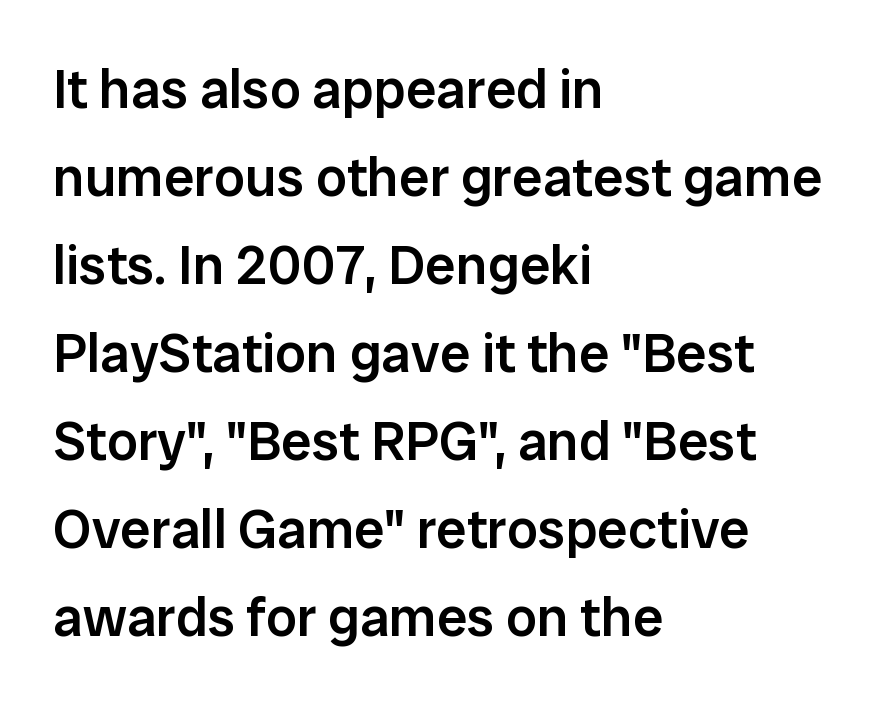
{"serif": "no", "italic": "no", "bold": "semi", "weight": "semibold", "width": "normal", "stroke_contrast": "low", "x_height": "medium", "monospaced": "no", "underline": "no", "align": "left", "line_spacing": "normal", "line_spacing_ratio": 1.6, "letter_spacing": "normal", "letter_spacing_em": 0.0, "glyph_px": 55}
